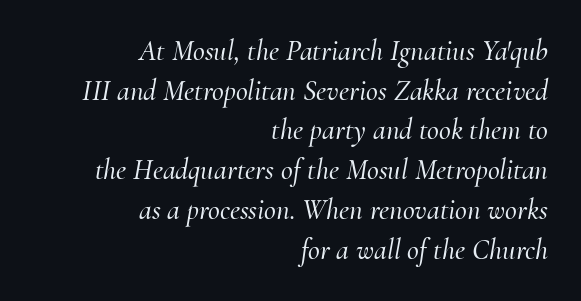
The image shows 29 px serif type, italic (leaning right); set right-aligned, normal line spacing (1.37x), normal letter spacing, not underlined; medium stroke contrast and a small x-height.
